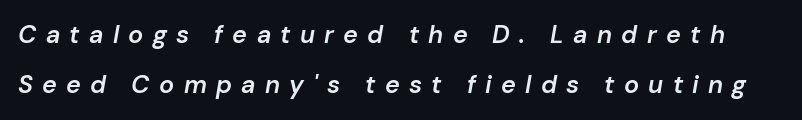
The image shows 25 px text type, italic (leaning right); set loose line spacing (2.01x), unusually wide letter spacing (+0.37 em), not underlined.
